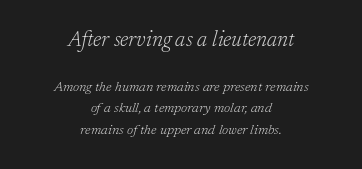
{"italic": "yes", "lean": "right", "slant_degrees": 17, "bold": "no", "underline": "no", "align": "center", "line_spacing": "normal", "line_spacing_ratio": 1.56, "letter_spacing": "normal", "letter_spacing_em": 0.0, "larger_block": "first", "size_ratio": 1.5, "glyph_px": 21}
